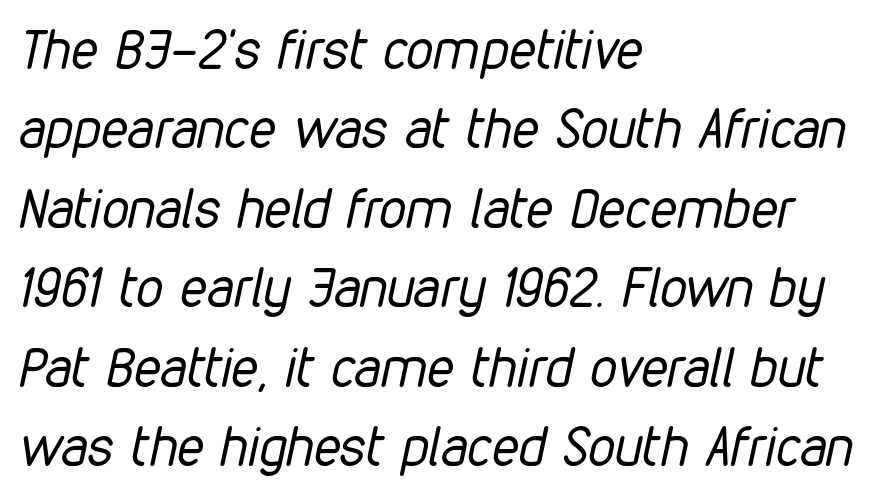
The image shows 54 px regular-weight, condensed type, italic (leaning right); set left-aligned, normal line spacing (1.47x), normal letter spacing, not underlined; low stroke contrast and a medium x-height.
